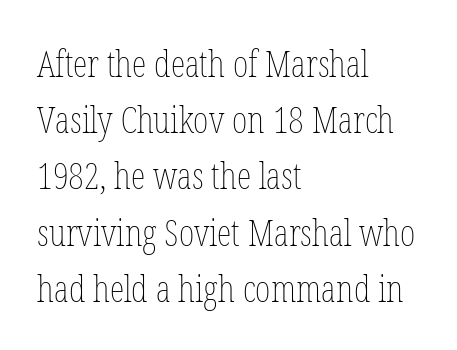
Q: Is the text bold? A: No.
Q: Is the text italic (slanted)? A: No, it is upright.
Q: Is the text underlined? A: No.
Q: How is the paragraph aligned? A: Left-aligned.
Q: Is the spacing between letters normal or unusually wide? A: Normal.
Q: Is the spacing between lines tight, normal or loose? A: Normal.
Q: Width (condensed, normal, or wide)? A: Condensed.
Q: Stroke contrast? A: Low.
Q: x-height? A: Medium.
Q: Monospaced? A: No.
